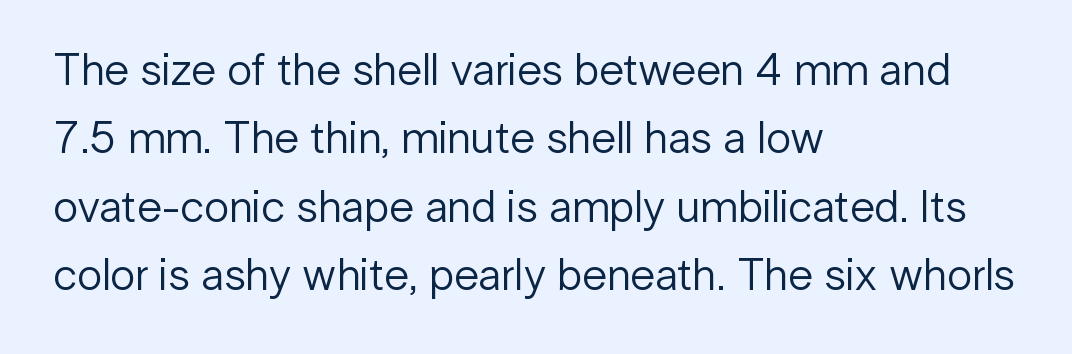
A typesetter would call this proportional, since set widths differ per character. Honestly, there is no underline to notice here at all. Note: no serifs on the glyphs. This rendering uses left alignment, leaving the right contour irregular. The letters stand upright; this is a roman face.
